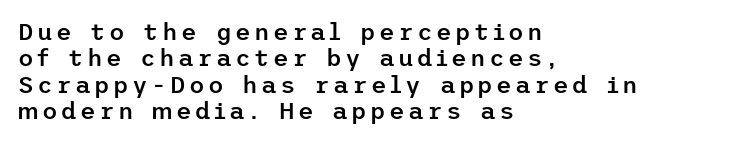
Q: Is the text bold? A: Semi-bold.
Q: Is the text italic (slanted)? A: No, it is upright.
Q: Is the text underlined? A: No.
Q: How is the paragraph aligned? A: Left-aligned.
Q: Is the spacing between lines tight, normal or loose? A: Tight.
